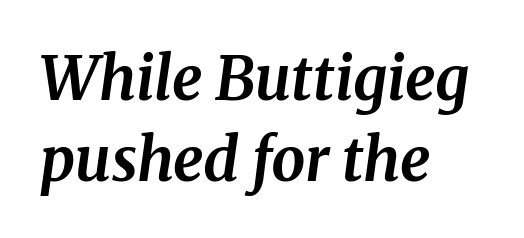
The image shows 60 px bold serif type, italic (leaning right); set left-aligned, normal line spacing (1.35x), normal letter spacing, not underlined; medium stroke contrast and a medium x-height.
